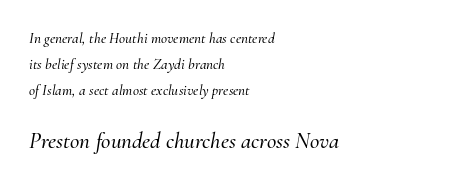
The image shows 23 px text type, italic (leaning right); set left-aligned, line spacing 1.74x, normal letter spacing, not underlined; the second (bottom) block is 1.53x larger.
